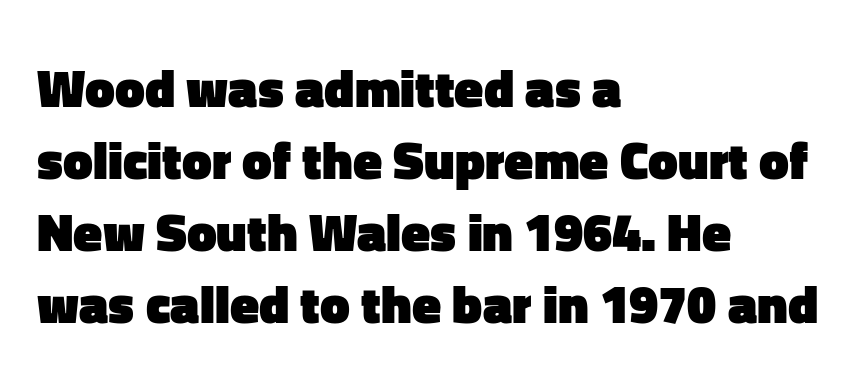
The image shows 53 px heavy sans-serif type, upright; set left-aligned, normal line spacing (1.36x), normal letter spacing, not underlined; low stroke contrast and a medium x-height.
